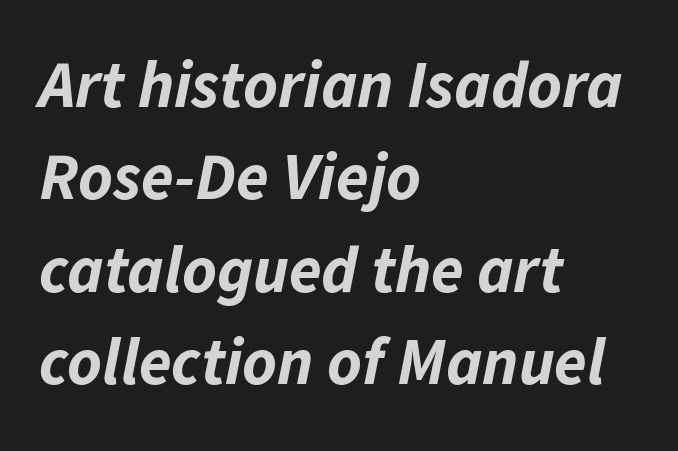
The image shows 66 px bold type, italic (leaning right); set left-aligned, normal line spacing (1.4x), normal letter spacing, not underlined; low stroke contrast and a medium x-height.
